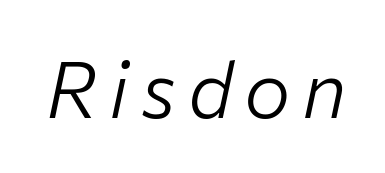
{"italic": "yes", "lean": "right", "slant_degrees": 12, "bold": "no", "weight": "light", "width": "normal", "stroke_contrast": "low", "x_height": "medium", "monospaced": "no", "underline": "no", "glyph_px": 78}
